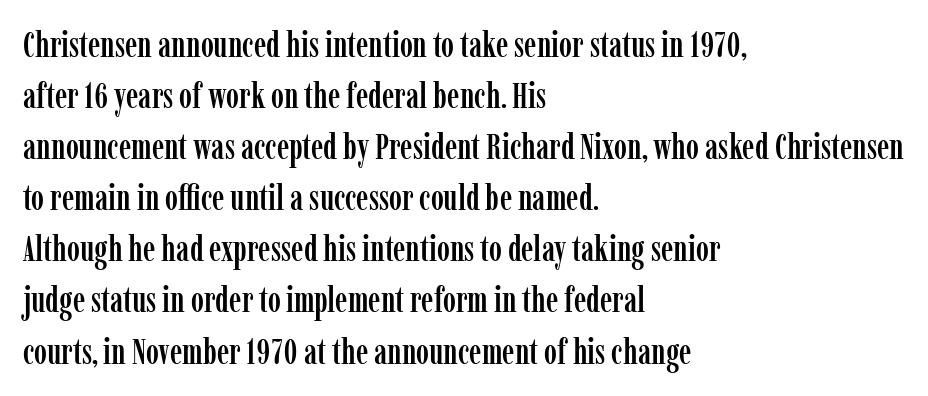
The image shows 35 px condensed serif type, upright; set left-aligned, normal line spacing (1.46x), normal letter spacing, not underlined; low stroke contrast and a medium x-height.
